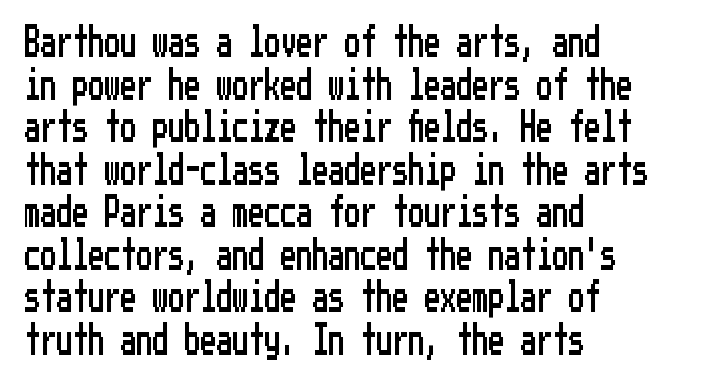
{"serif": "no", "italic": "no", "width": "condensed", "stroke_contrast": "low", "x_height": "medium", "underline": "no", "align": "left", "line_spacing": "normal", "line_spacing_ratio": 1.33, "letter_spacing": "normal", "letter_spacing_em": 0.0, "glyph_px": 32}
